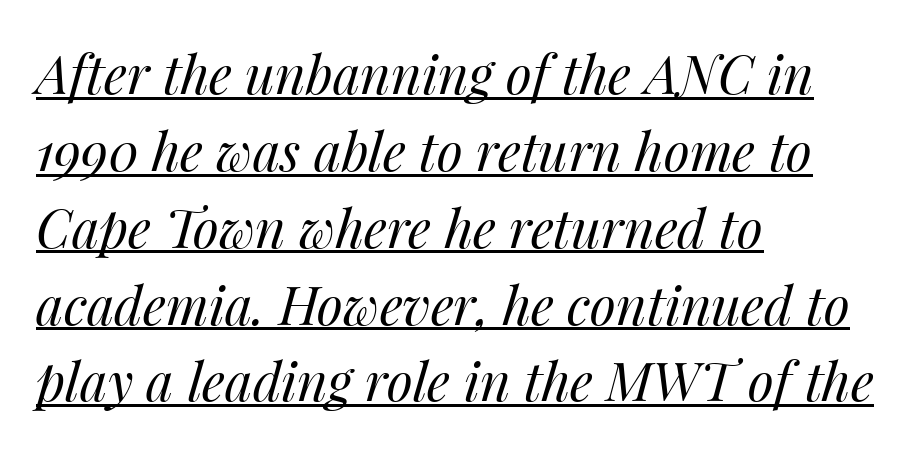
Casual observation: everything's shoved over to the left. Looks like someone drew a line under every word here. The lettering tilts uniformly, giving the passage an italic look. The typeface has the unassuming heft of standard copy or less.
